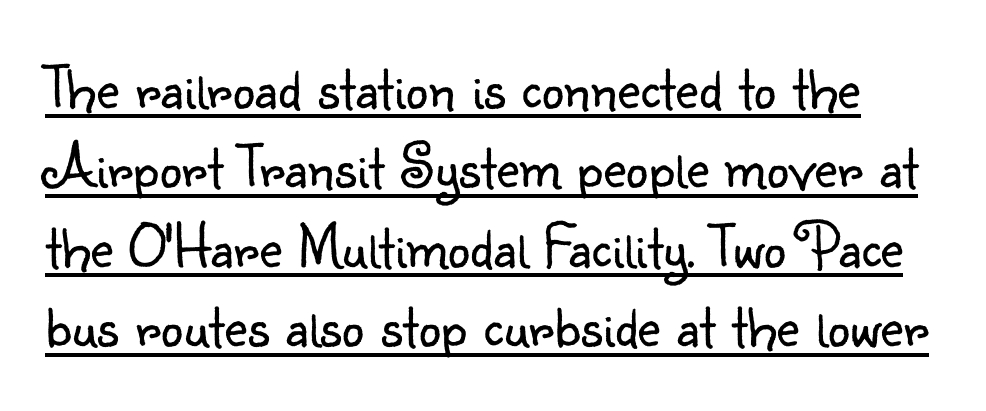
Leading: standard. These lines keep a tight, regular rhythm from letter to letter. Varying glyph widths throughout — classic text-font behaviour. The passage shown is underscored from start to finish.
